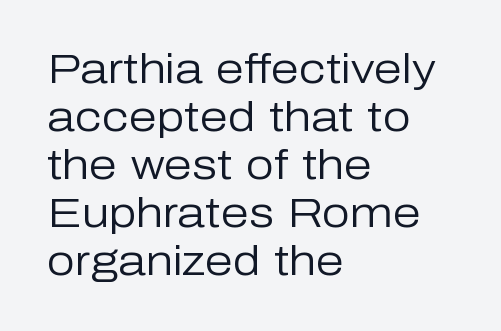
The image shows 40 px regular-weight sans-serif type, upright; set left-aligned, line spacing 1.2x, normal letter spacing, not underlined; low stroke contrast and a medium x-height.
